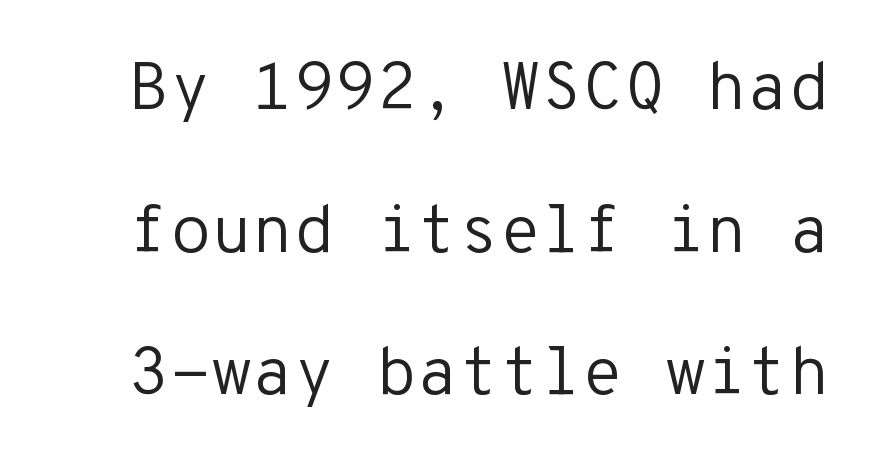
Q: Is the text bold? A: No.
Q: Is the text italic (slanted)? A: No, it is upright.
Q: Is the typeface a serif or a sans-serif typeface? A: Sans-serif.
Q: Is the text underlined? A: No.
Q: Is the spacing between letters normal or unusually wide? A: Normal.
Q: Is the spacing between lines tight, normal or loose? A: Loose.
Q: Width (condensed, normal, or wide)? A: Normal.
Q: Stroke contrast? A: Low.
Q: x-height? A: Medium.
Q: Monospaced? A: Yes.
